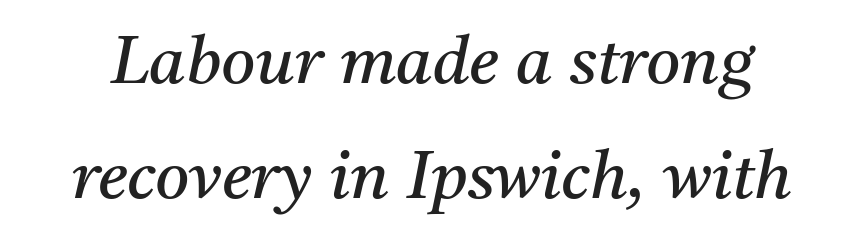
The image shows 66 px regular-weight serif type, italic (leaning right); set line spacing 1.75x, normal letter spacing, not underlined; medium stroke contrast and a medium x-height.
